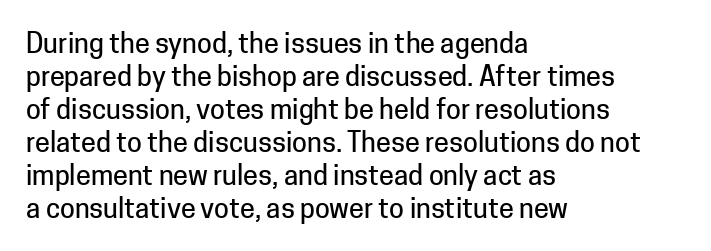
{"italic": "no", "underline": "no", "align": "left", "line_spacing_ratio": 1.22, "letter_spacing": "normal", "letter_spacing_em": 0.0, "glyph_px": 27}
